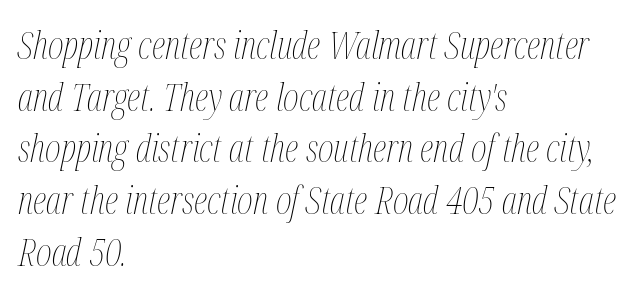
Each line starts at the same left margin while the right side varies. The weight tops out at a normal text grade. Do the characters align in a grid? No, the font is proportional. A clean baseline with only descenders dipping below it.
